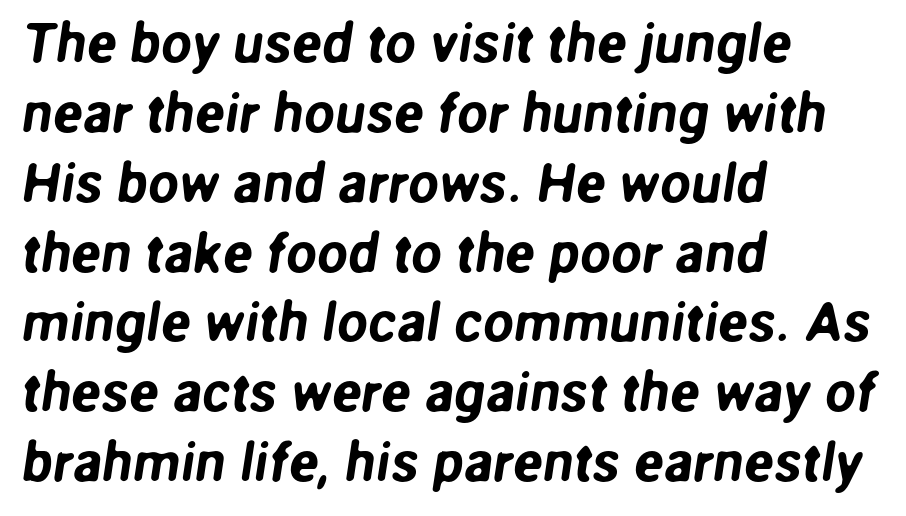
The letters advance in unequal steps, a hallmark of proportional type. You can tell from the bare stems that sans-serif type was used. Leading matches the norm, producing a regular column. All the whitespace from short lines collects on the right. Tracking value appears to be zero — textbook default spacing. Underlining? Definitely not there.
